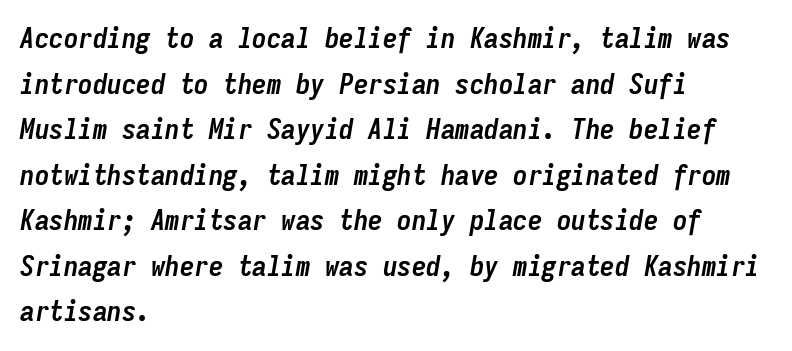
The image shows 29 px semibold, condensed type, italic (leaning right), monospaced; set left-aligned, normal line spacing (1.57x), normal letter spacing, not underlined; low stroke contrast and a medium x-height.
